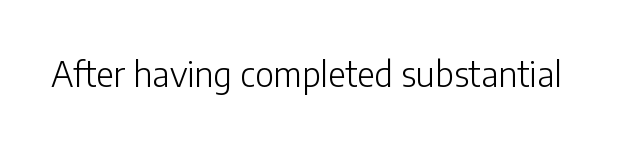
Letters have the restrained weight of plain body copy at most. This sample uses an upright cut, with every glyph sitting square on the baseline. Default kerning and tracking; the words read as compact shapes. The gap between lines stays unmarked.
